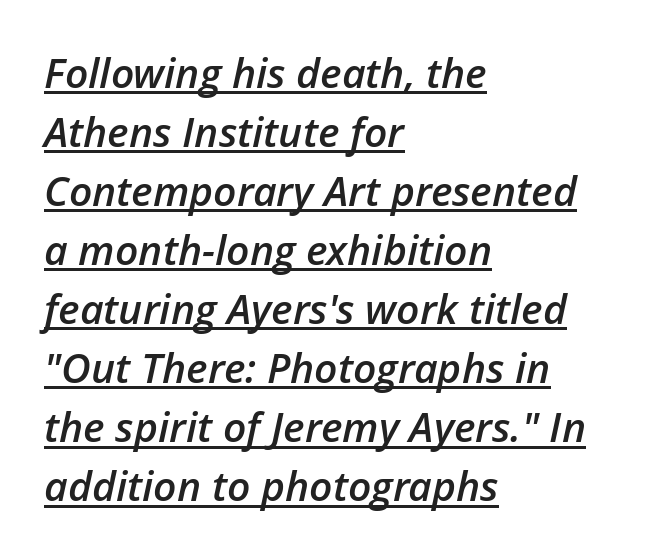
Q: Is the text bold? A: Semi-bold.
Q: Is the text italic (slanted)? A: Yes, it leans right by about 12 degrees.
Q: Is the text underlined? A: Yes.
Q: How is the paragraph aligned? A: Left-aligned.
Q: Is the spacing between letters normal or unusually wide? A: Normal.
Q: Is the spacing between lines tight, normal or loose? A: Normal.
Q: Width (condensed, normal, or wide)? A: Normal.
Q: Stroke contrast? A: Low.
Q: x-height? A: Medium.
Q: Monospaced? A: No.
